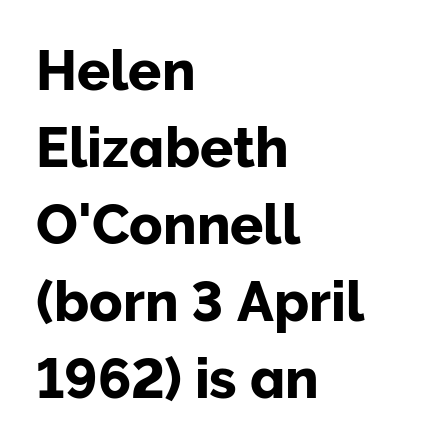
The image shows 55 px sans-serif type, upright; set left-aligned, normal line spacing (1.4x), normal letter spacing, not underlined; low stroke contrast and a medium x-height.
